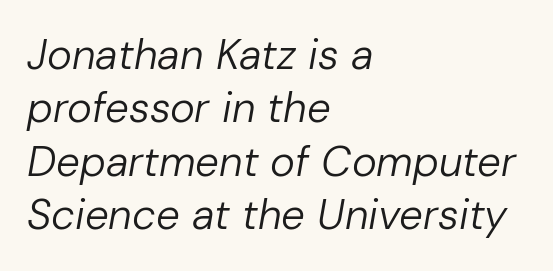
This sample uses an oblique cut, with every glyph tilted off the vertical. Visually the block forms a straight wall on the left and a jagged coastline on the right. Leading: standard. You could not count columns in this text — the font is proportionally spaced.
